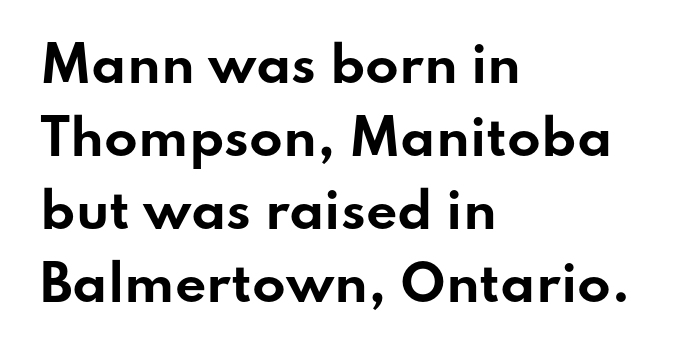
The image shows 49 px bold, wide sans-serif type, upright; set left-aligned, normal line spacing (1.49x), normal letter spacing, not underlined; low stroke contrast and a small x-height.
